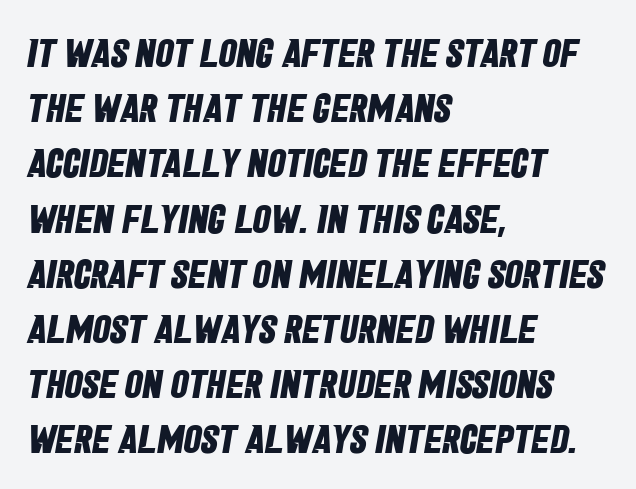
Q: Is the text bold? A: Yes.
Q: Is the typeface a serif or a sans-serif typeface? A: Sans-serif.
Q: Is the text underlined? A: No.
Q: How is the paragraph aligned? A: Left-aligned.
Q: Is the spacing between letters normal or unusually wide? A: Normal.
Q: Is the spacing between lines tight, normal or loose? A: Normal.
Q: Width (condensed, normal, or wide)? A: Condensed.
Q: Stroke contrast? A: Low.
Q: x-height? A: Large.
Q: Monospaced? A: No.
